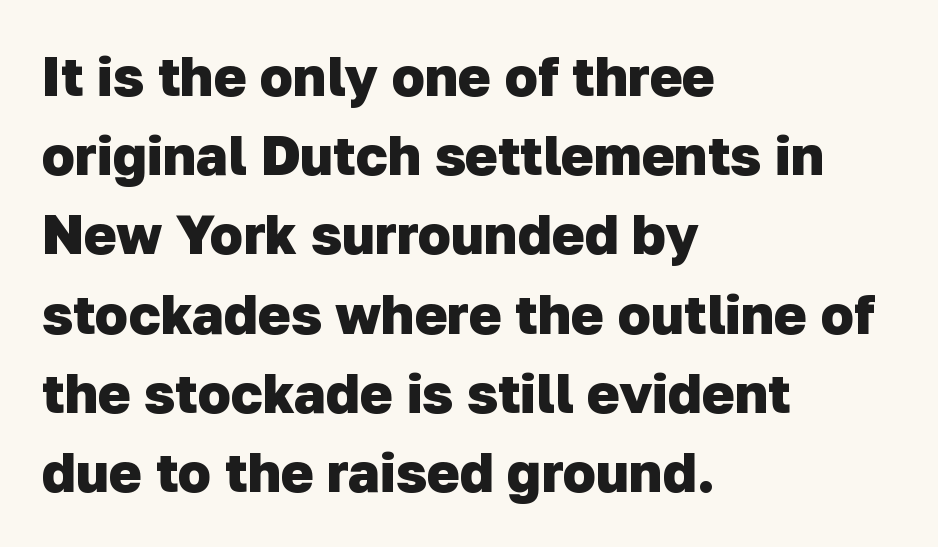
The image shows 55 px heavy sans-serif type; set left-aligned, normal line spacing (1.44x), normal letter spacing, not underlined; low stroke contrast and a medium x-height.
